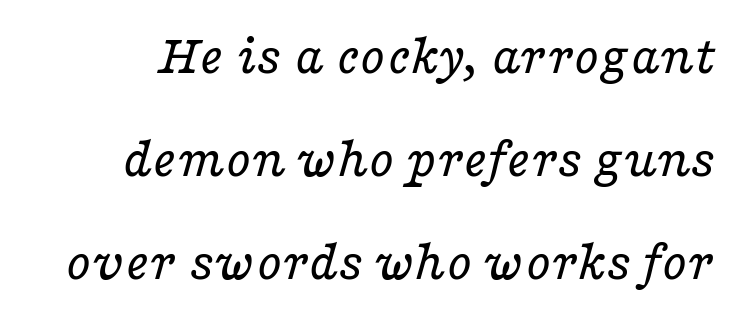
Only glyphs here, with clear space below each row. This sample uses plain, unmodified letter spacing. Counters stay open thanks to moderate or lighter strokes. Does the lettering tilt? It does — this is italic. Proportional: the letters do not fall into vertical columns. Old-style or modern, the face here clearly has serifs.
